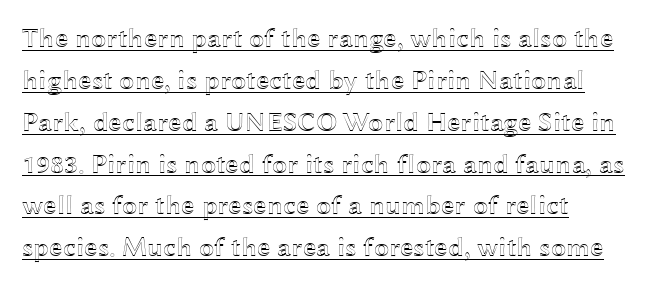
Q: Is the text italic (slanted)? A: No, it is upright.
Q: Is the text underlined? A: Yes.
Q: How is the paragraph aligned? A: Left-aligned.
Q: Is the spacing between letters normal or unusually wide? A: Normal.
Q: Is the spacing between lines tight, normal or loose? A: Normal.
